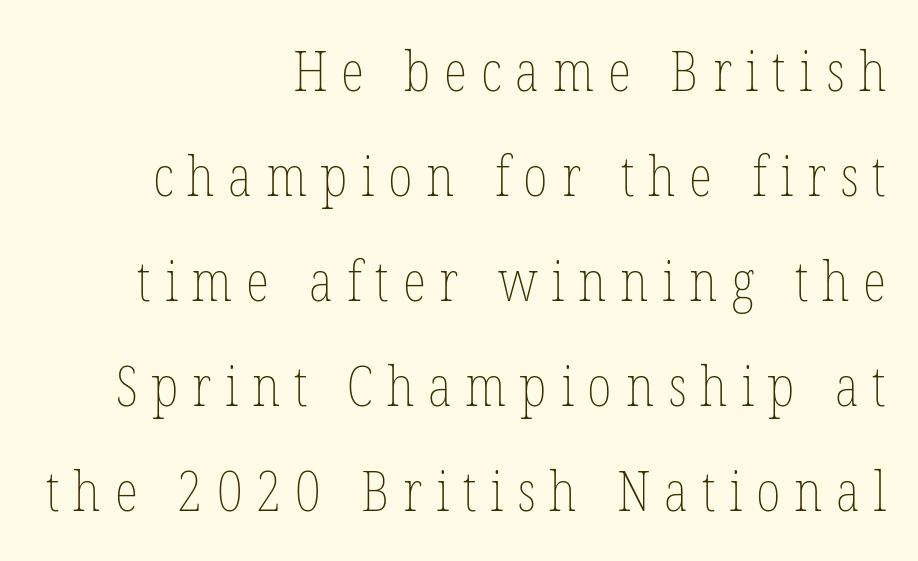
A quiet, ordinary-to-light weight characterises the typeface. These lines were composed using upright roman letters. The words here are not underlined. Character widths vary here, with narrow letters taking less room than wide ones. The compositor pushed each line to the right boundary. Short note: letters widely spaced.
